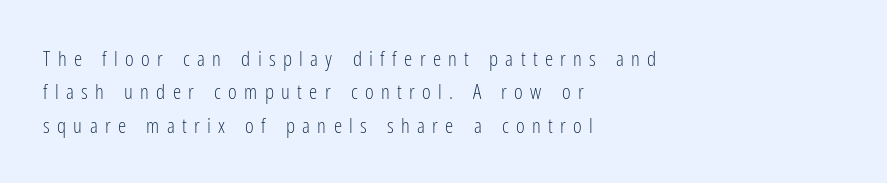
Q: Is the text bold? A: No.
Q: Is the text italic (slanted)? A: No, it is upright.
Q: Is the text underlined? A: No.
Q: How is the paragraph aligned? A: Left-aligned.
Q: Is the spacing between letters normal or unusually wide? A: Unusually wide.
Q: Is the spacing between lines tight, normal or loose? A: Normal.
